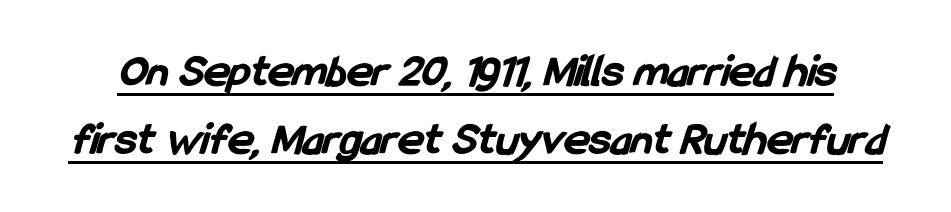
{"serif": "no", "bold": "yes", "weight": "bold", "width": "condensed", "stroke_contrast": "low", "x_height": "medium", "monospaced": "no", "underline": "yes", "line_spacing": "normal", "line_spacing_ratio": 1.42, "letter_spacing": "normal", "letter_spacing_em": 0.0, "glyph_px": 48}
